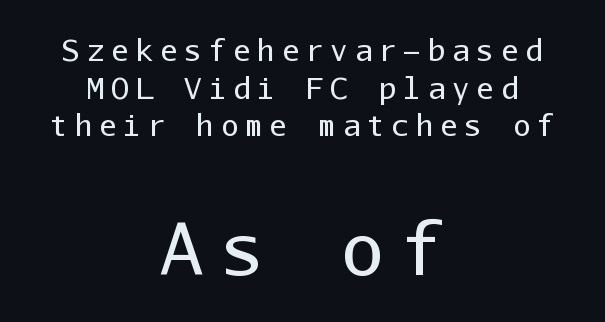
{"serif": "no", "italic": "no", "bold": "no", "weight": "regular", "width": "normal", "stroke_contrast": "low", "x_height": "medium", "monospaced": "yes", "underline": "no", "align": "center", "line_spacing": "normal", "line_spacing_ratio": 1.3, "letter_spacing": "wide", "letter_spacing_em": 0.24, "larger_block": "second", "size_ratio": 2.48, "glyph_px": 72}
